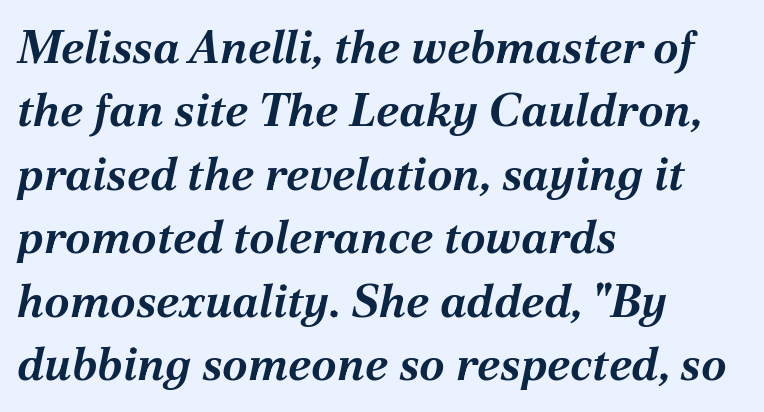
{"italic": "yes", "lean": "right", "slant_degrees": 12, "bold": "yes", "weight": "bold", "width": "normal", "stroke_contrast": "medium", "x_height": "medium", "monospaced": "no", "underline": "no", "align": "left", "line_spacing": "normal", "line_spacing_ratio": 1.38, "letter_spacing": "normal", "letter_spacing_em": 0.0, "glyph_px": 46}
